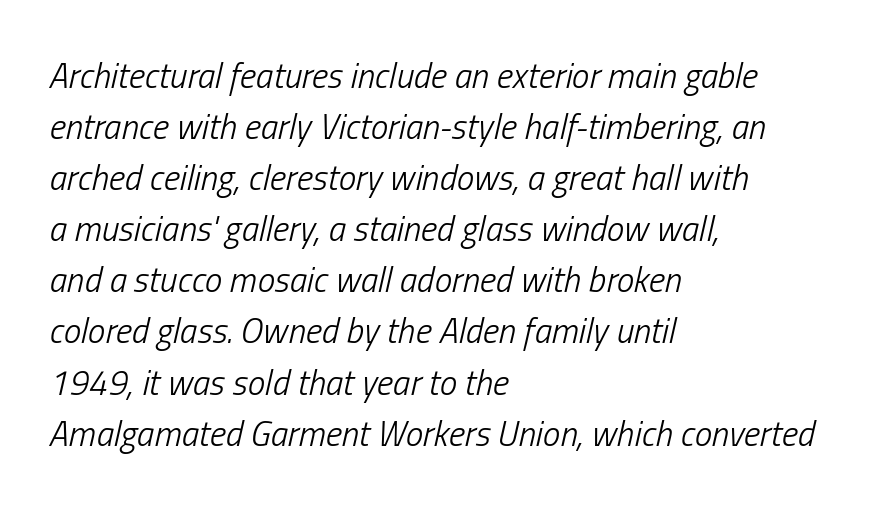
The image shows 35 px light, condensed type, italic (leaning right); set left-aligned, normal line spacing (1.46x), normal letter spacing, not underlined; low stroke contrast and a medium x-height.
